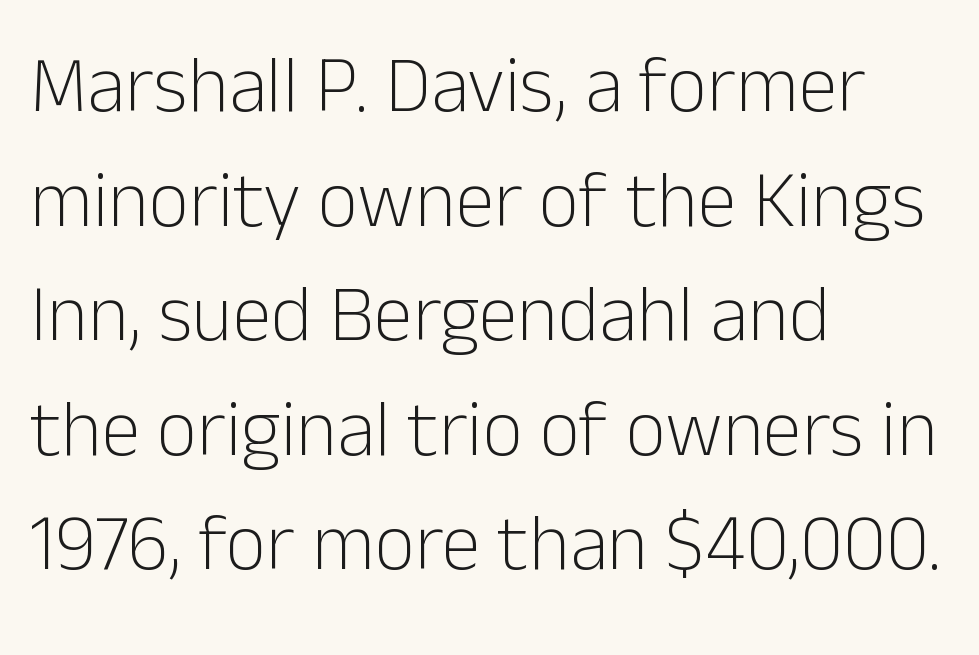
The image shows 79 px light sans-serif type, upright; set left-aligned, normal line spacing (1.45x), normal letter spacing, not underlined; low stroke contrast and a medium x-height.
